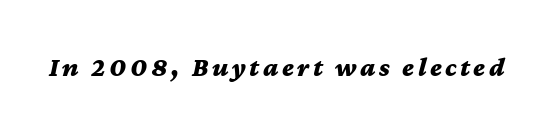
Q: Is the text bold? A: Yes.
Q: Is the text italic (slanted)? A: Yes, it leans right by about 12 degrees.
Q: Is the text underlined? A: No.
